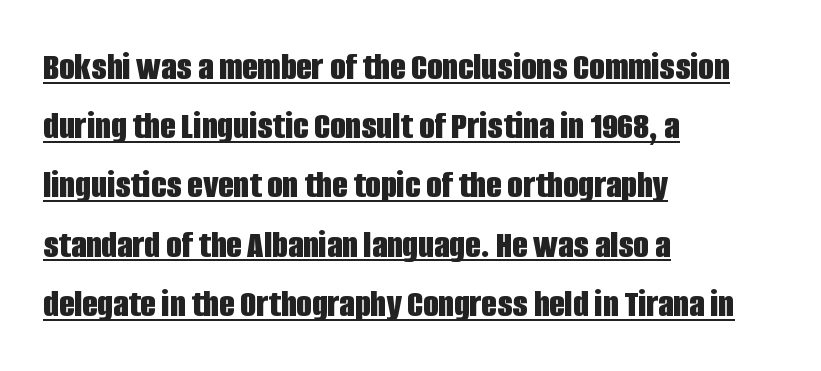
The image shows 40 px bold, condensed sans-serif type, upright; set left-aligned, normal line spacing (1.48x), normal letter spacing, underlined; low stroke contrast and a large x-height.
